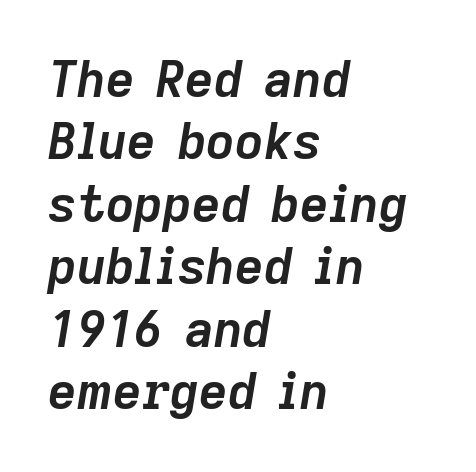
Q: Is the text bold? A: Yes.
Q: Is the text italic (slanted)? A: Yes, it leans right by about 9 degrees.
Q: Is the text underlined? A: No.
Q: How is the paragraph aligned? A: Left-aligned.
Q: Is the spacing between letters normal or unusually wide? A: Normal.
Q: Is the spacing between lines tight, normal or loose? A: Normal.
Q: Width (condensed, normal, or wide)? A: Normal.
Q: Stroke contrast? A: Low.
Q: x-height? A: Medium.
Q: Monospaced? A: No.
